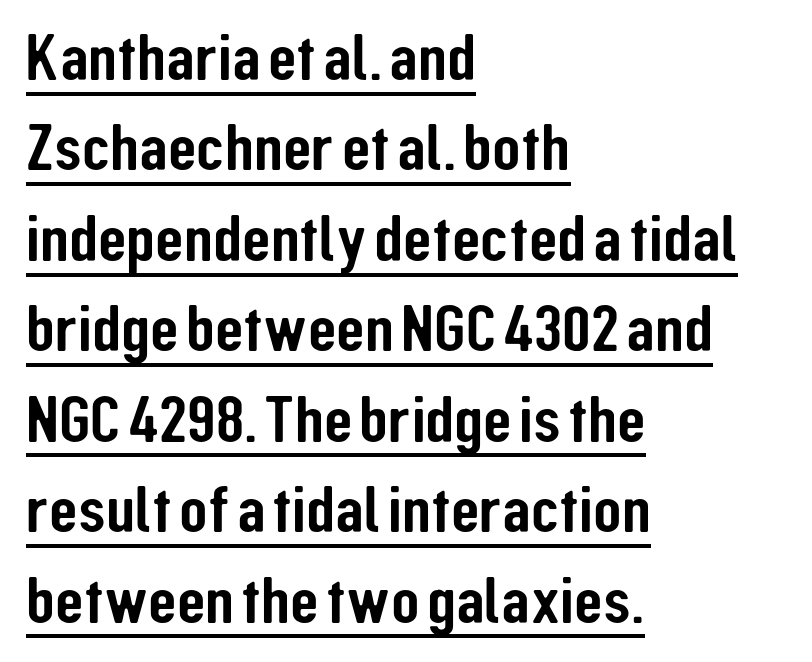
Q: Is the text italic (slanted)? A: No, it is upright.
Q: Is the typeface a serif or a sans-serif typeface? A: Sans-serif.
Q: Is the text underlined? A: Yes.
Q: How is the paragraph aligned? A: Left-aligned.
Q: Is the spacing between letters normal or unusually wide? A: Normal.
Q: Is the spacing between lines tight, normal or loose? A: Normal.
Q: Width (condensed, normal, or wide)? A: Condensed.
Q: Stroke contrast? A: Low.
Q: x-height? A: Medium.
Q: Monospaced? A: No.
